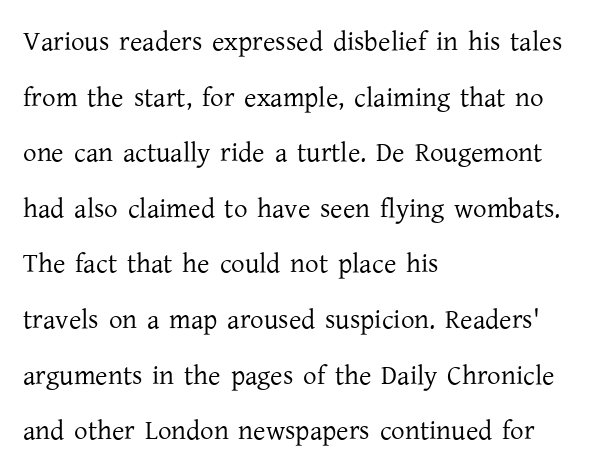
Unlike italic type, these characters show no tilt at all. Compared with typical paragraphs, the rows here are farther apart. Unbolded letterforms with no extra heft. The passage shown is not underscored anywhere. Look at the tracking — it's just the regular setting, nothing added.
